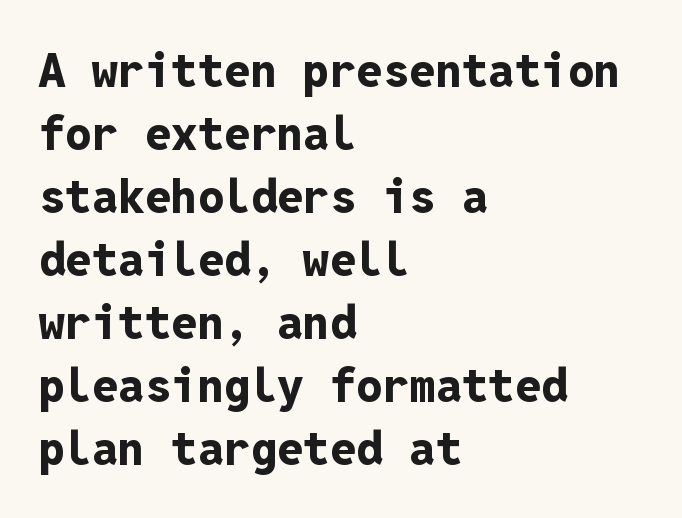
Q: Is the text bold? A: Yes.
Q: Is the text italic (slanted)? A: No, it is upright.
Q: Is the typeface a serif or a sans-serif typeface? A: Sans-serif.
Q: Is the text underlined? A: No.
Q: How is the paragraph aligned? A: Left-aligned.
Q: Is the spacing between letters normal or unusually wide? A: Normal.
Q: Is the spacing between lines tight, normal or loose? A: Normal.
Q: Width (condensed, normal, or wide)? A: Normal.
Q: Stroke contrast? A: Low.
Q: x-height? A: Medium.
Q: Monospaced? A: Yes.
